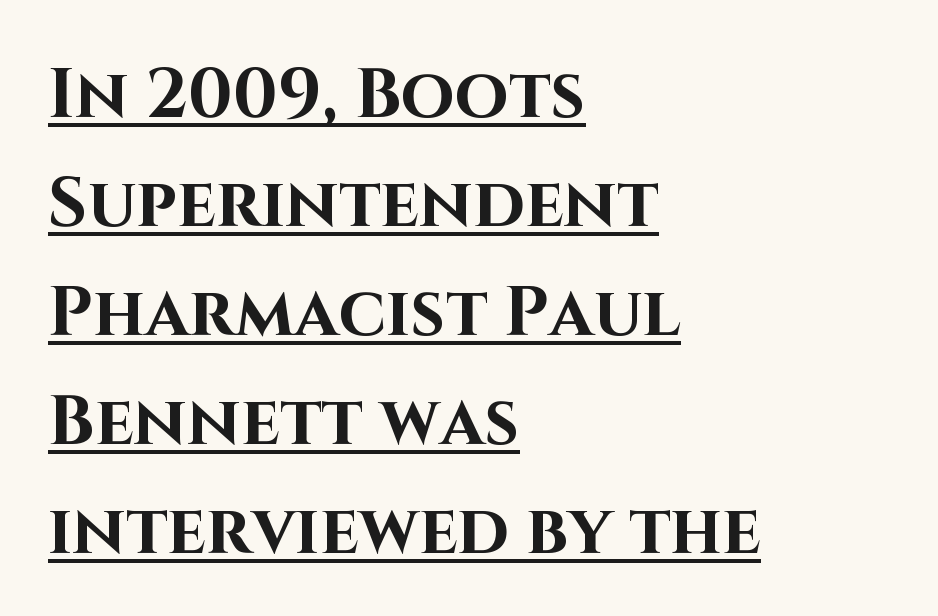
The image shows 69 px bold sans-serif type, upright; set left-aligned, normal line spacing (1.58x), normal letter spacing, underlined; high stroke contrast and a large x-height.
